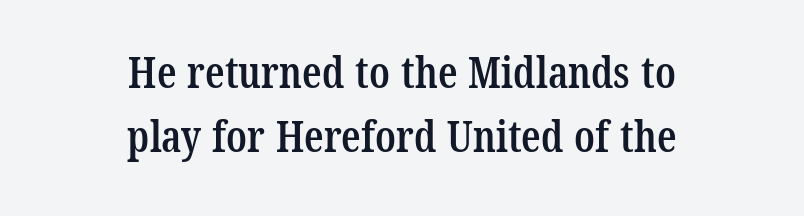
Q: Is the text bold? A: Semi-bold.
Q: Is the typeface a serif or a sans-serif typeface? A: Serif.
Q: Is the text underlined? A: No.
Q: How is the paragraph aligned? A: Centered.
Q: Is the spacing between letters normal or unusually wide? A: Normal.
Q: Is the spacing between lines tight, normal or loose? A: Normal.
Q: Width (condensed, normal, or wide)? A: Condensed.
Q: Stroke contrast? A: Low.
Q: x-height? A: Medium.
Q: Monospaced? A: No.
